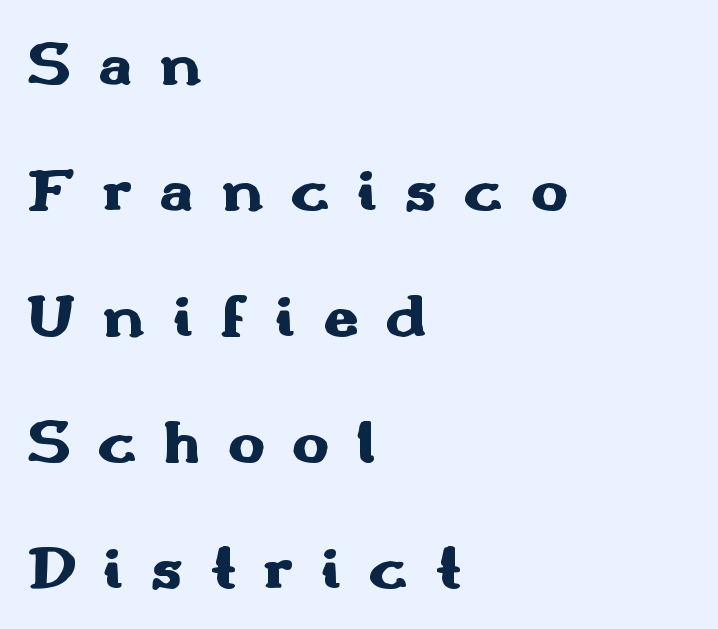
Nope, not italic — everything's standing straight. In CSS terms this would be text-align: left. Look at the bottom of the vertical strokes: they stop flat, with no serifs. The baseline area is clear. Character widths vary here, with narrow letters taking less room than wide ones. Interline gaps are noticeably wide in this sample.
